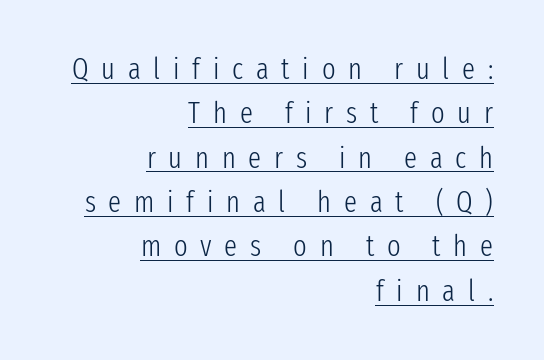
The image shows 29 px light, condensed sans-serif type, upright; set right-aligned, normal line spacing (1.53x), unusually wide letter spacing (+0.44 em), underlined; low stroke contrast and a medium x-height.
